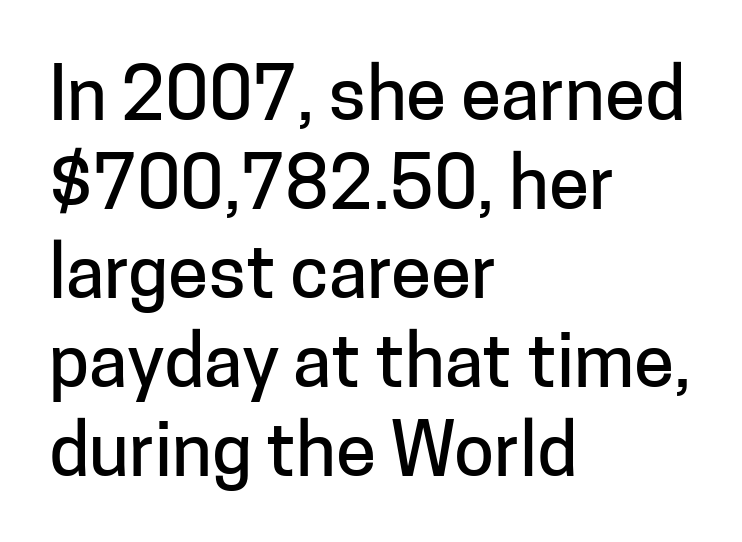
Q: Is the text italic (slanted)? A: No, it is upright.
Q: Is the typeface a serif or a sans-serif typeface? A: Sans-serif.
Q: Is the text underlined? A: No.
Q: How is the paragraph aligned? A: Left-aligned.
Q: Is the spacing between letters normal or unusually wide? A: Normal.
Q: Width (condensed, normal, or wide)? A: Normal.
Q: Stroke contrast? A: Low.
Q: x-height? A: Medium.
Q: Monospaced? A: No.
